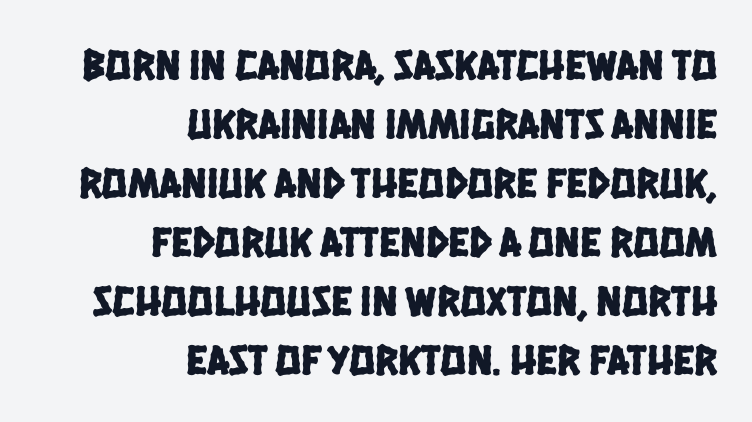
{"serif": "no", "width": "condensed", "stroke_contrast": "low", "x_height": "large", "monospaced": "no", "underline": "no", "align": "right", "line_spacing": "normal", "line_spacing_ratio": 1.37, "letter_spacing": "normal", "letter_spacing_em": 0.0, "glyph_px": 43}
